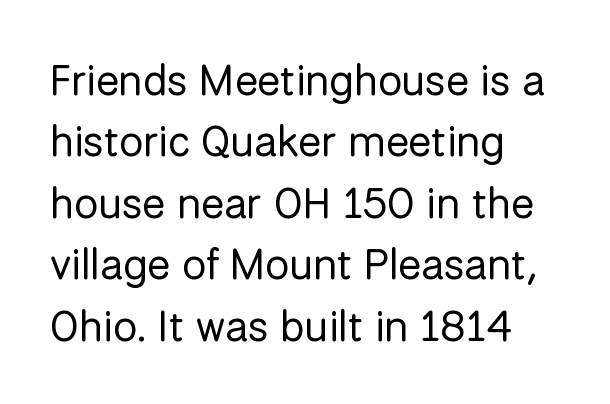
The letters advance in unequal steps, a hallmark of proportional type. When letters stand straight like this, we call the style roman or upright. The line-height multiplier appears to be the usual default. You could call the tracking neutral — neither tight nor loose. Unlike a traditional serif, this face leaves its strokes unadorned.
